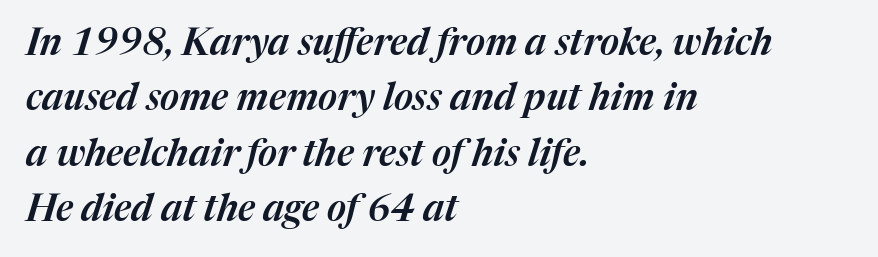
Here the designer chose a conventional face with non-uniform glyph widths. The tracking reads as untouched default to a designer's eye. Posture: slanted. Regular leading. Casual observation: everything's shoved over to the left. Check under the words: just untouched page.
